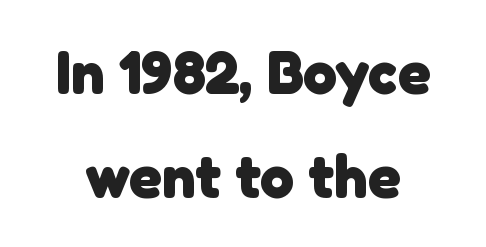
The image shows 60 px heavy sans-serif type; set line spacing 1.74x, normal letter spacing, not underlined; low stroke contrast and a medium x-height.
